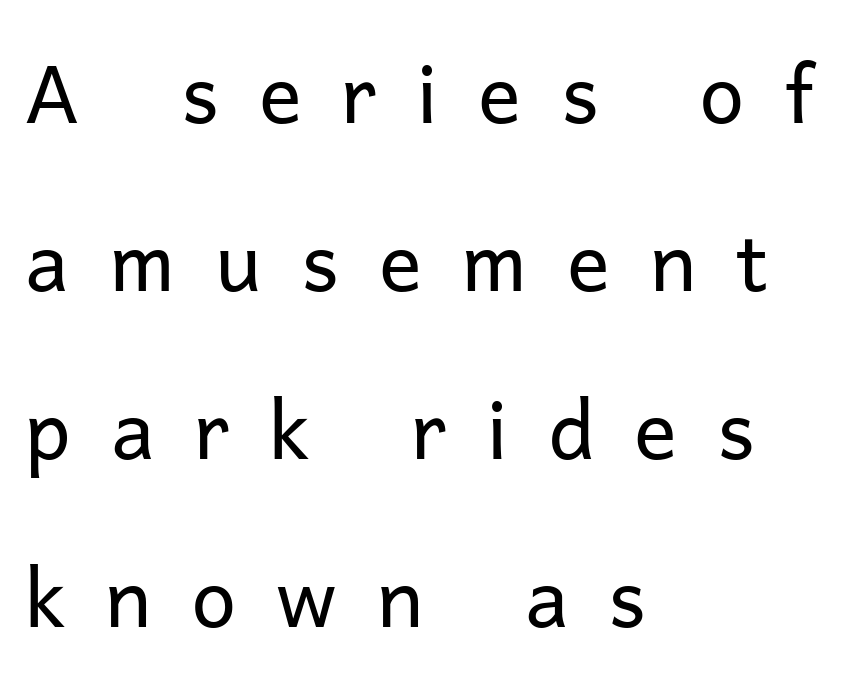
The image shows 80 px regular-weight sans-serif type, upright; set left-aligned, loose line spacing (2.1x), unusually wide letter spacing (+0.5 em), not underlined; low stroke contrast and a medium x-height.
